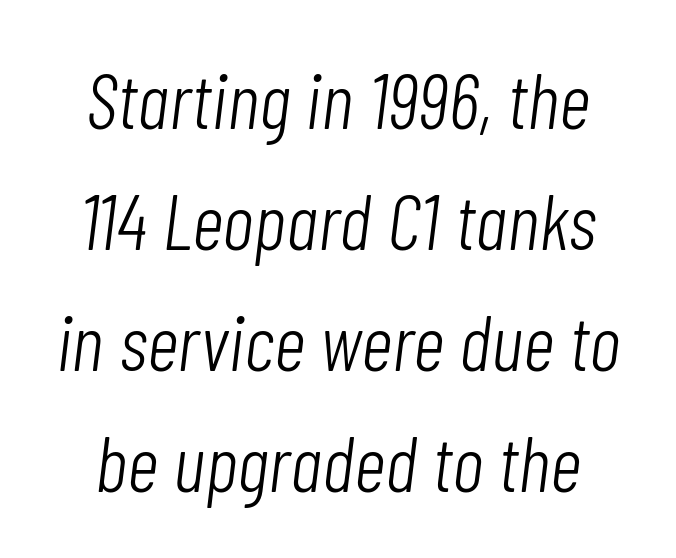
The image shows 79 px light, condensed type, italic (leaning right); set normal line spacing (1.53x), normal letter spacing, not underlined; low stroke contrast and a medium x-height.
